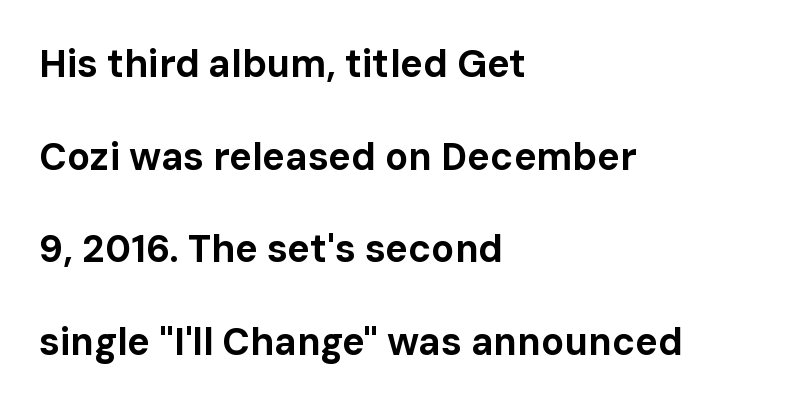
{"serif": "no", "italic": "no", "bold": "yes", "weight": "bold", "width": "normal", "stroke_contrast": "low", "x_height": "medium", "monospaced": "no", "underline": "no", "align": "left", "line_spacing": "loose", "line_spacing_ratio": 2.44, "letter_spacing": "normal", "letter_spacing_em": 0.0, "glyph_px": 38}
